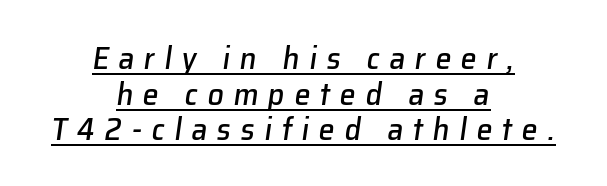
The rendered words wear a rule along their underside. This sample trades vertical openness for compactness between lines. The typesetter chose a symmetrical, centered arrangement here. In terms of letterspacing, this is a distinctly airy, spread setting. You could not count columns in this text — the font is proportionally spaced.
